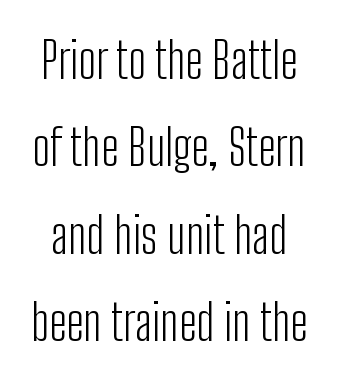
The image shows 50 px light, condensed sans-serif type, upright; set line spacing 1.75x, normal letter spacing, not underlined; low stroke contrast and a medium x-height.
